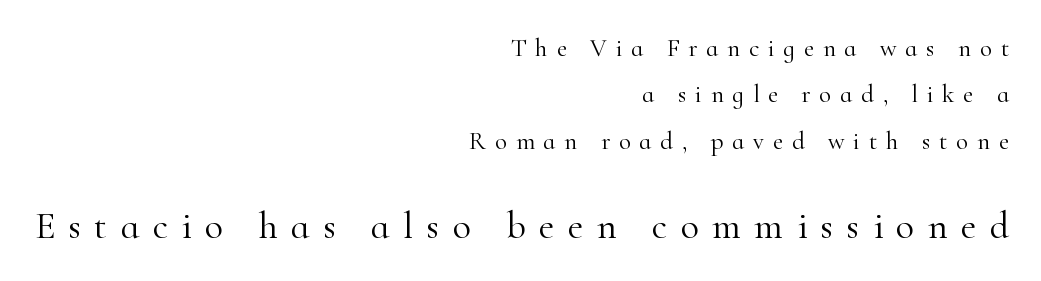
{"serif": "yes", "italic": "no", "bold": "no", "weight": "light", "width": "normal", "stroke_contrast": "high", "x_height": "small", "monospaced": "no", "underline": "no", "align": "right", "line_spacing_ratio": 1.86, "letter_spacing": "wide", "letter_spacing_em": 0.35, "larger_block": "second", "size_ratio": 1.52, "glyph_px": 38}
